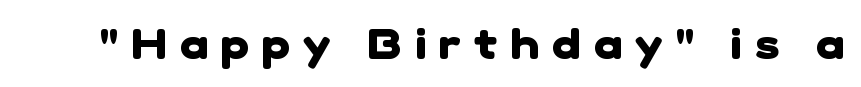
Varying glyph widths throughout — classic text-font behaviour. The designer went with a sans here, leaving each stem footless. The sample has been set heavy, in full bold. Characters follow at a spacing far wider than the type designer built in.
